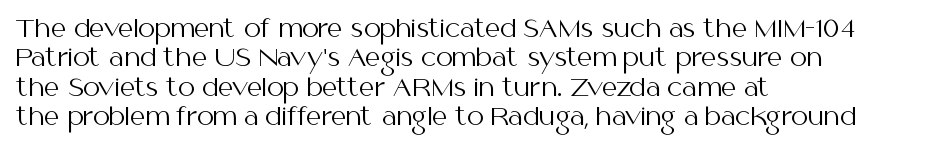
{"italic": "no", "bold": "no", "underline": "no", "align": "left", "line_spacing_ratio": 1.22, "letter_spacing": "normal", "letter_spacing_em": 0.0, "glyph_px": 24}
